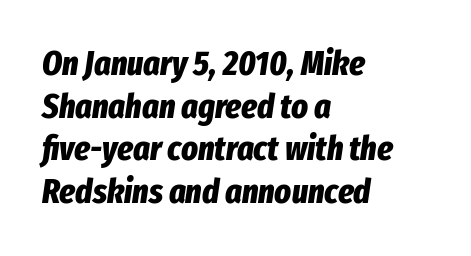
Would a proofreader flag this as italicized? Yes. Is this a fixed-width face? No — the glyphs have proportional, varying widths. Horizontally, the lines are justified to the leading edge only. In terms of weight, the rendering is a true, heavy bold. The strip under each line holds only bare page.
